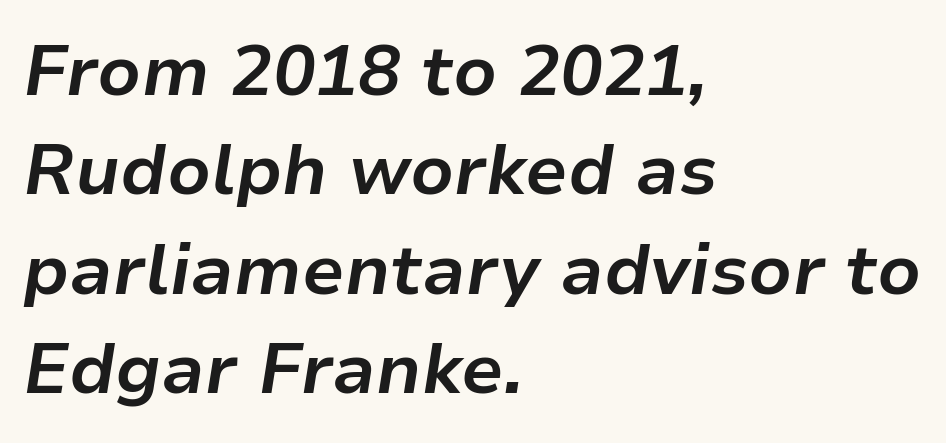
The image shows 71 px bold type, italic (leaning right); set left-aligned, normal line spacing (1.4x), normal letter spacing, not underlined; low stroke contrast and a medium x-height.
